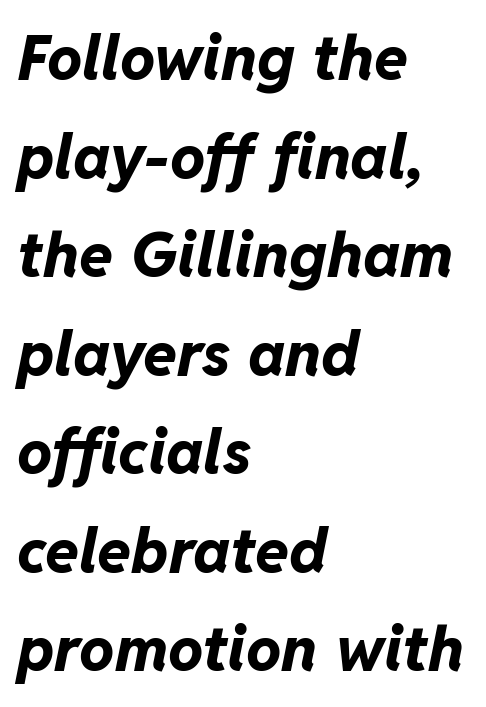
The image shows 62 px bold type, italic (leaning right); set left-aligned, normal line spacing (1.59x), normal letter spacing, not underlined; low stroke contrast and a medium x-height.
